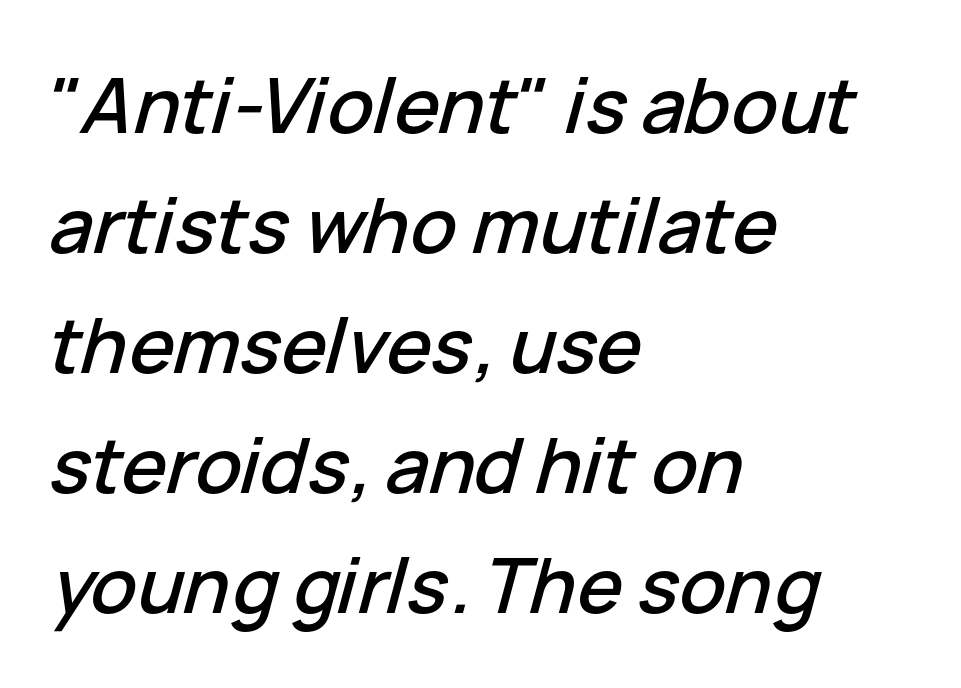
{"italic": "yes", "lean": "right", "slant_degrees": 15, "width": "normal", "stroke_contrast": "low", "x_height": "medium", "monospaced": "no", "underline": "no", "align": "left", "line_spacing": "normal", "line_spacing_ratio": 1.58, "letter_spacing": "normal", "letter_spacing_em": 0.0, "glyph_px": 76}
